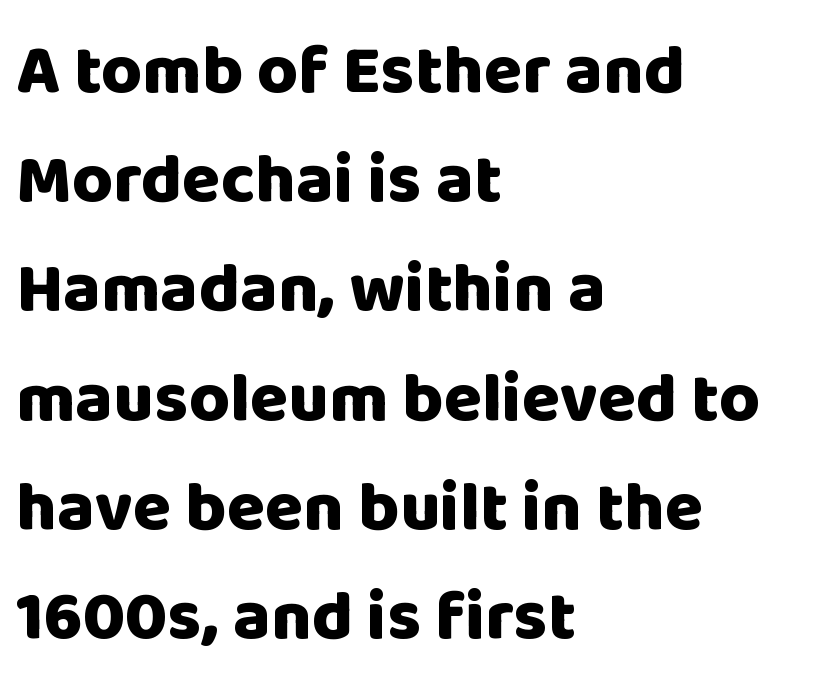
The image shows 70 px heavy sans-serif type, upright; set left-aligned, normal line spacing (1.56x), normal letter spacing, not underlined; low stroke contrast and a large x-height.
